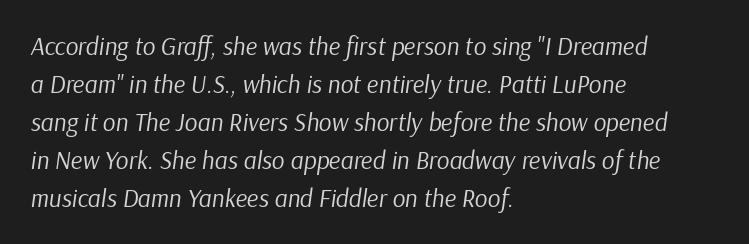
{"italic": "yes", "lean": "right", "slant_degrees": 9, "bold": "no", "underline": "no", "align": "left", "line_spacing": "normal", "line_spacing_ratio": 1.52, "letter_spacing": "normal", "letter_spacing_em": 0.0, "glyph_px": 25}
